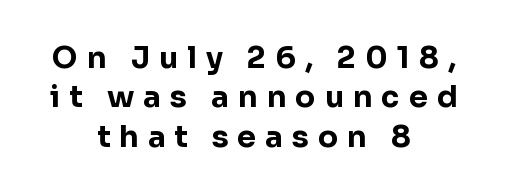
Q: Is the text bold? A: Yes.
Q: Is the text italic (slanted)? A: No, it is upright.
Q: Is the typeface a serif or a sans-serif typeface? A: Sans-serif.
Q: Is the text underlined? A: No.
Q: How is the paragraph aligned? A: Centered.
Q: Is the spacing between letters normal or unusually wide? A: Unusually wide.
Q: Is the spacing between lines tight, normal or loose? A: Normal.
Q: Width (condensed, normal, or wide)? A: Normal.
Q: Stroke contrast? A: Low.
Q: x-height? A: Medium.
Q: Monospaced? A: No.
